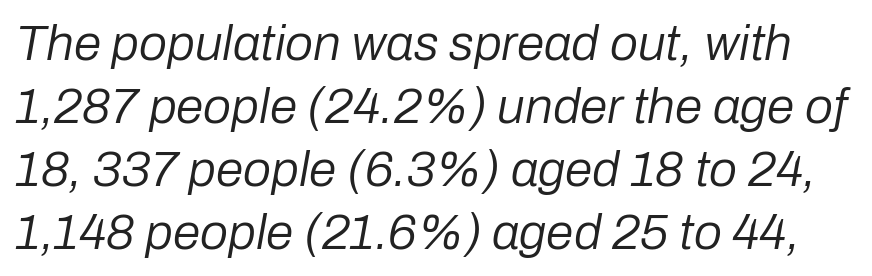
The image shows 50 px regular-weight type, italic (leaning right); set normal line spacing (1.26x), normal letter spacing, not underlined; low stroke contrast and a medium x-height.
